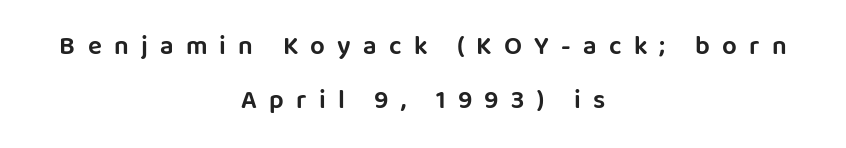
The image shows 26 px text type, upright; set centered, loose line spacing (2.08x), unusually wide letter spacing (+0.47 em), not underlined.
